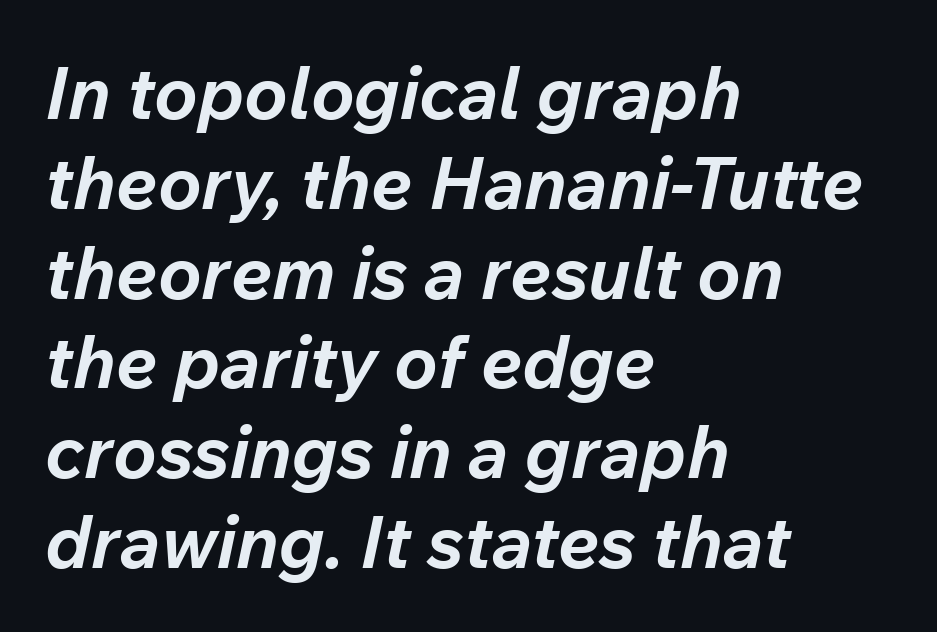
{"italic": "yes", "lean": "right", "slant_degrees": 12, "bold": "yes", "weight": "bold", "width": "normal", "stroke_contrast": "low", "x_height": "medium", "monospaced": "no", "underline": "no", "align": "left", "line_spacing_ratio": 1.23, "letter_spacing": "normal", "letter_spacing_em": 0.0, "glyph_px": 73}
